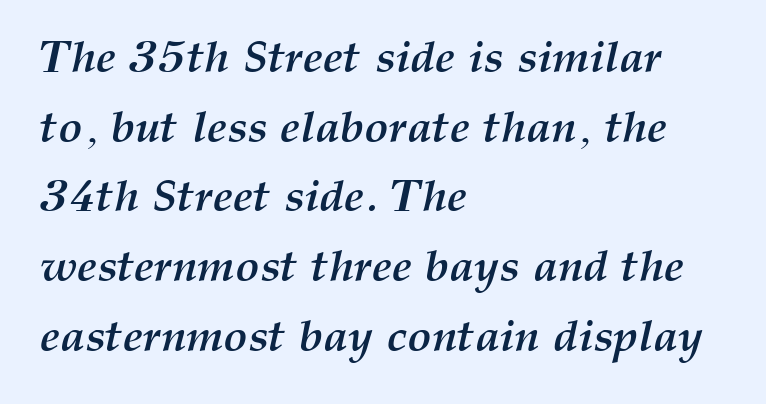
The image shows 45 px semibold type, italic (leaning right); set left-aligned, normal line spacing (1.55x), normal letter spacing, not underlined; medium stroke contrast and a medium x-height.
